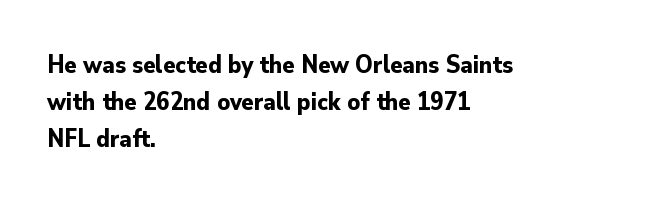
Q: Is the text bold? A: Yes.
Q: Is the text italic (slanted)? A: No, it is upright.
Q: Is the text underlined? A: No.
Q: How is the paragraph aligned? A: Left-aligned.
Q: Is the spacing between letters normal or unusually wide? A: Normal.
Q: Is the spacing between lines tight, normal or loose? A: Normal.
